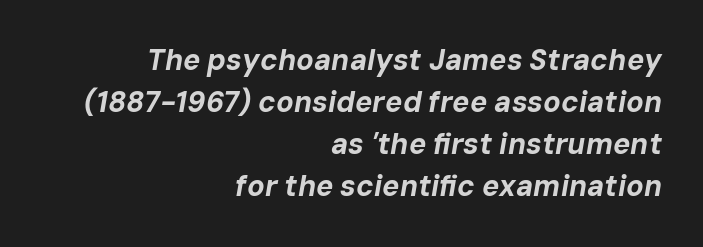
Compared with typical paragraphs, the rows here are spaced about the same. The font is running at its bold setting. The tracking reads as untouched default to a designer's eye. The space beneath each line is pristine and unruled. Would a proofreader flag this as italicized? Yes.
